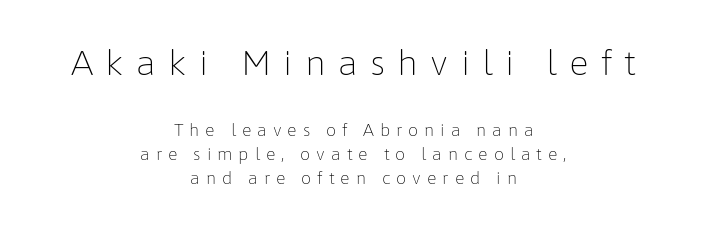
The image shows 33 px light sans-serif type, upright; set centered, normal line spacing (1.52x), unusually wide letter spacing (+0.37 em), not underlined; the first (top) block is 2.06x larger; low stroke contrast and a medium x-height.
